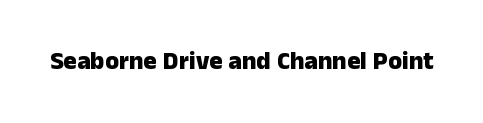
Q: Is the text bold? A: Yes.
Q: Is the text italic (slanted)? A: No, it is upright.
Q: Is the text underlined? A: No.
Q: Is the spacing between letters normal or unusually wide? A: Normal.
